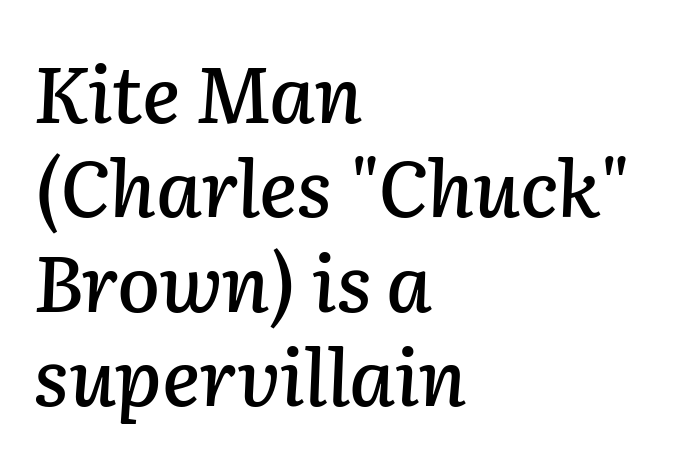
The image shows 78 px text type, italic (leaning right); set left-aligned, line spacing 1.21x, normal letter spacing, not underlined; low stroke contrast and a medium x-height.
